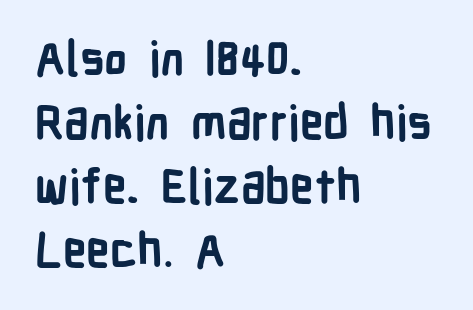
{"serif": "no", "italic": "no", "bold": "yes", "weight": "semibold", "width": "condensed", "stroke_contrast": "low", "x_height": "medium", "monospaced": "no", "underline": "no", "align": "left", "line_spacing": "normal", "line_spacing_ratio": 1.36, "letter_spacing": "normal", "letter_spacing_em": 0.0, "glyph_px": 47}
